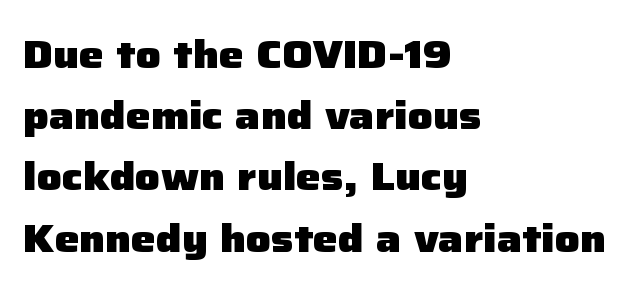
{"serif": "no", "italic": "no", "bold": "yes", "weight": "heavy", "width": "normal", "stroke_contrast": "low", "x_height": "medium", "monospaced": "no", "underline": "no", "align": "left", "line_spacing": "normal", "line_spacing_ratio": 1.57, "letter_spacing": "normal", "letter_spacing_em": 0.0, "glyph_px": 39}
